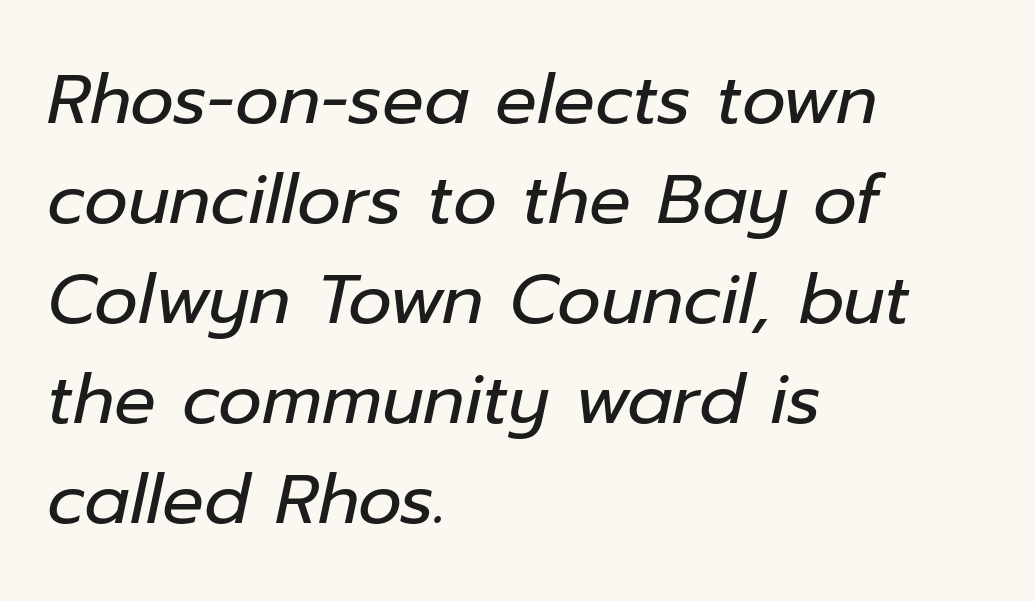
The horizontal fit of the characters is conventional and even. The typography opts for an oblique posture over an upright one. Each line starts at the same left margin while the right side varies. The rendering uses a moderate line-height, typical for paragraphs.
